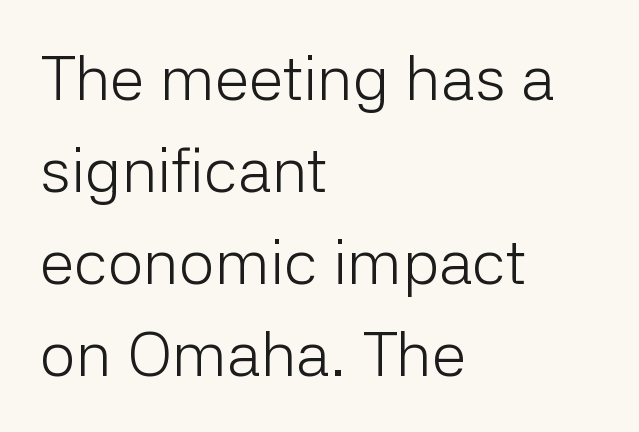
Q: Is the text bold? A: No.
Q: Is the text italic (slanted)? A: No, it is upright.
Q: Is the typeface a serif or a sans-serif typeface? A: Sans-serif.
Q: Is the text underlined? A: No.
Q: How is the paragraph aligned? A: Left-aligned.
Q: Is the spacing between letters normal or unusually wide? A: Normal.
Q: Is the spacing between lines tight, normal or loose? A: Normal.
Q: Width (condensed, normal, or wide)? A: Normal.
Q: Stroke contrast? A: Low.
Q: x-height? A: Medium.
Q: Monospaced? A: No.
